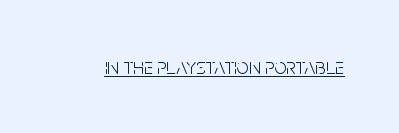
{"italic": "no", "bold": "no", "underline": "yes", "letter_spacing": "normal", "letter_spacing_em": 0.0, "glyph_px": 22}
